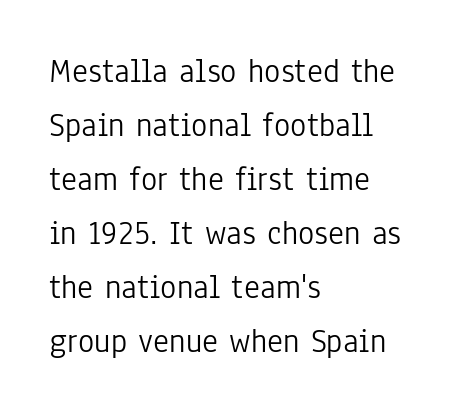
{"serif": "no", "italic": "no", "bold": "no", "weight": "light", "width": "condensed", "stroke_contrast": "low", "x_height": "medium", "monospaced": "no", "underline": "no", "align": "left", "line_spacing": "normal", "line_spacing_ratio": 1.59, "letter_spacing": "normal", "letter_spacing_em": 0.0, "glyph_px": 34}
